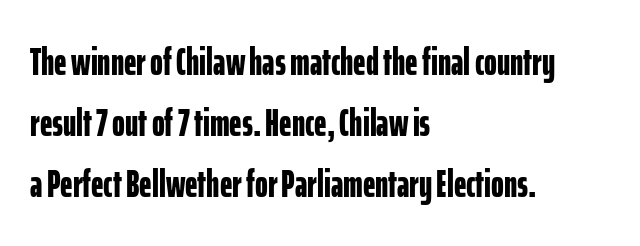
Q: Is the text bold? A: Yes.
Q: Is the text italic (slanted)? A: No, it is upright.
Q: Is the typeface a serif or a sans-serif typeface? A: Sans-serif.
Q: Is the text underlined? A: No.
Q: How is the paragraph aligned? A: Left-aligned.
Q: Is the spacing between letters normal or unusually wide? A: Normal.
Q: Is the spacing between lines tight, normal or loose? A: Normal.
Q: Width (condensed, normal, or wide)? A: Condensed.
Q: Stroke contrast? A: Low.
Q: x-height? A: Medium.
Q: Monospaced? A: No.
